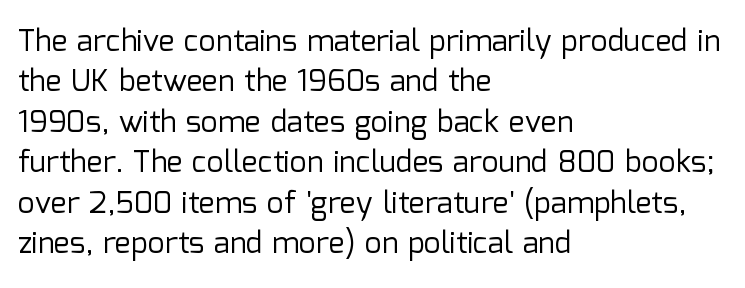
{"serif": "no", "italic": "no", "bold": "no", "weight": "regular", "width": "normal", "stroke_contrast": "low", "x_height": "medium", "monospaced": "no", "underline": "no", "align": "left", "line_spacing": "normal", "line_spacing_ratio": 1.35, "letter_spacing": "normal", "letter_spacing_em": 0.0, "glyph_px": 30}
